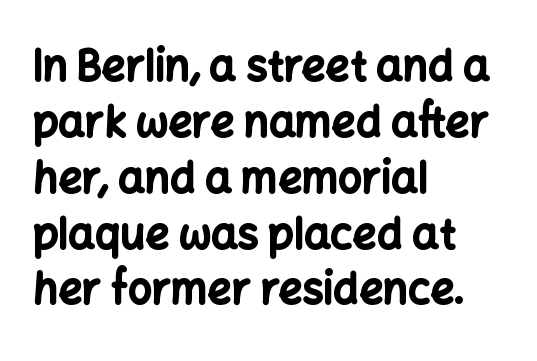
The image shows 42 px bold sans-serif type, upright; set left-aligned, normal line spacing (1.33x), normal letter spacing, not underlined; low stroke contrast and a medium x-height.
